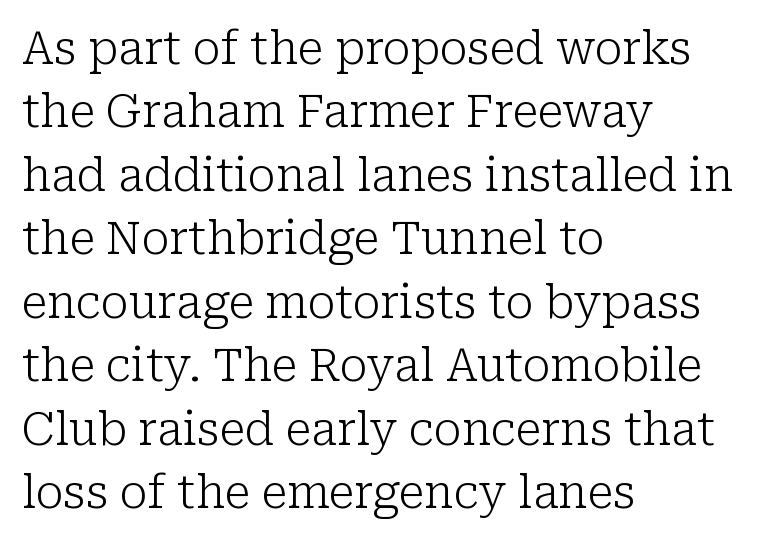
The passage shown is typed in a proportional face where columns would drift. This sample keeps an unexceptional amount of space between lines. Bare-footed words on every line. Students, note that the glyphs here touch the page at normal intervals. Stroke terminals: seriffed. The paragraph has a hard left edge and a soft right edge.
